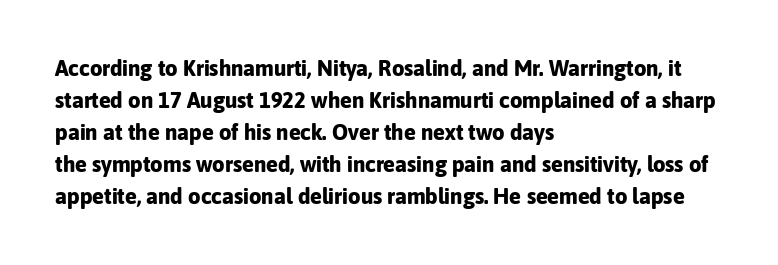
These lines were composed using upright roman letters. Bare-footed words on every line. The vertical gap from one line to the next is medium. Leftover space on each line is placed entirely after the last word. The line texture is even and compact thanks to regular tracking.
